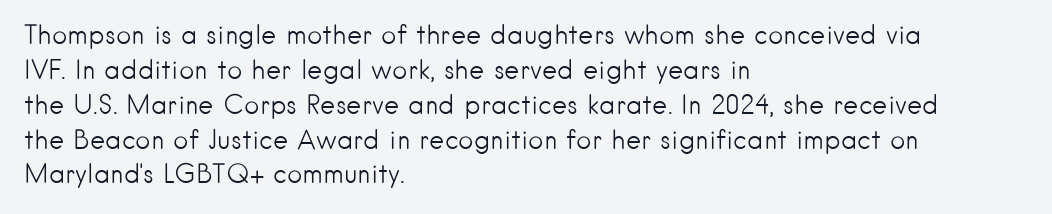
The image shows 26 px text type, upright; set left-aligned, normal line spacing (1.34x), normal letter spacing, not underlined.
